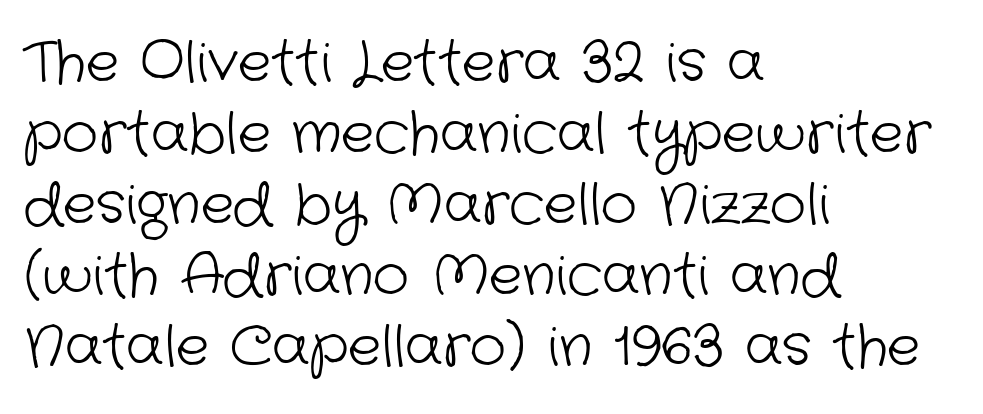
The image shows 56 px light sans-serif type; set left-aligned, normal line spacing (1.27x), normal letter spacing, not underlined; low stroke contrast and a medium x-height.
